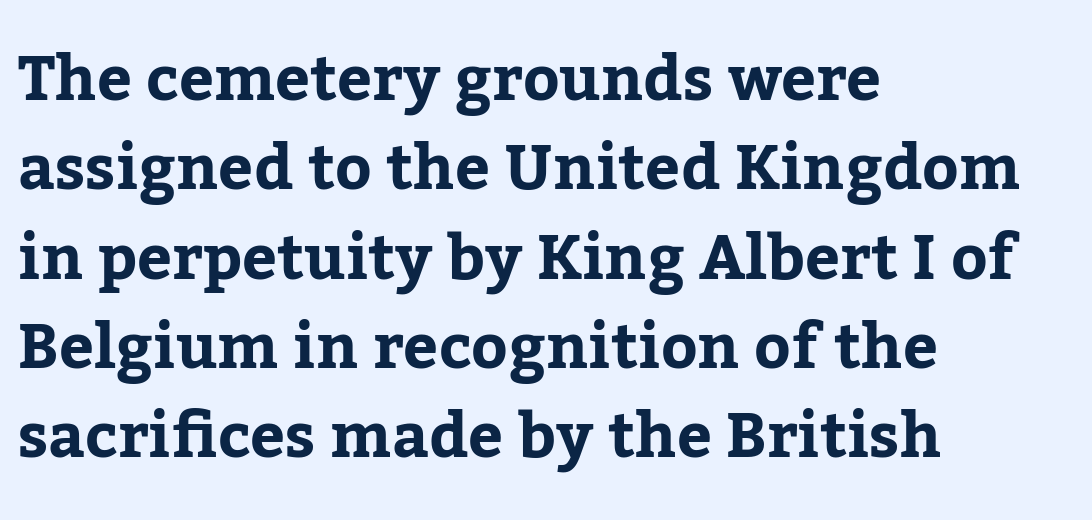
The image shows 62 px bold serif type, upright; set left-aligned, normal line spacing (1.44x), normal letter spacing, not underlined; low stroke contrast and a medium x-height.
